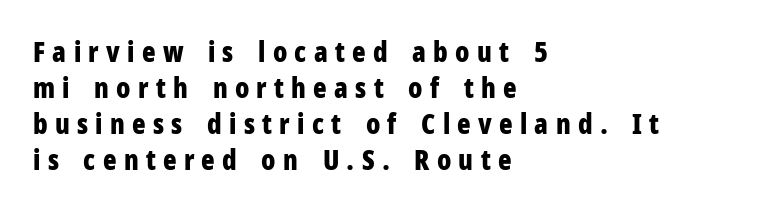
Q: Is the text bold? A: Yes.
Q: Is the text italic (slanted)? A: No, it is upright.
Q: Is the typeface a serif or a sans-serif typeface? A: Sans-serif.
Q: Is the text underlined? A: No.
Q: How is the paragraph aligned? A: Left-aligned.
Q: Is the spacing between letters normal or unusually wide? A: Unusually wide.
Q: Is the spacing between lines tight, normal or loose? A: Normal.
Q: Width (condensed, normal, or wide)? A: Condensed.
Q: Stroke contrast? A: Low.
Q: x-height? A: Medium.
Q: Monospaced? A: No.
